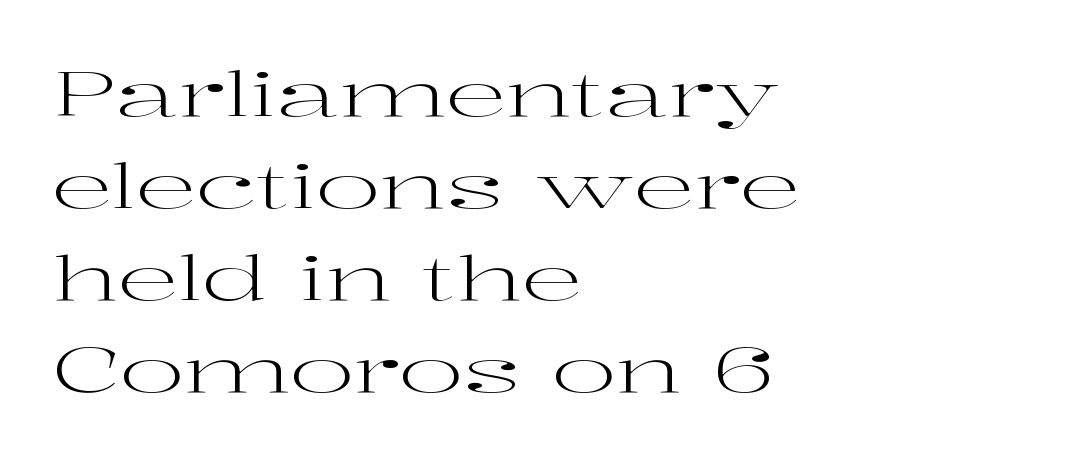
{"serif": "yes", "italic": "no", "bold": "no", "weight": "regular", "width": "wide", "stroke_contrast": "high", "x_height": "medium", "monospaced": "no", "underline": "no", "align": "left", "line_spacing": "normal", "line_spacing_ratio": 1.51, "letter_spacing": "normal", "letter_spacing_em": 0.0, "glyph_px": 61}
